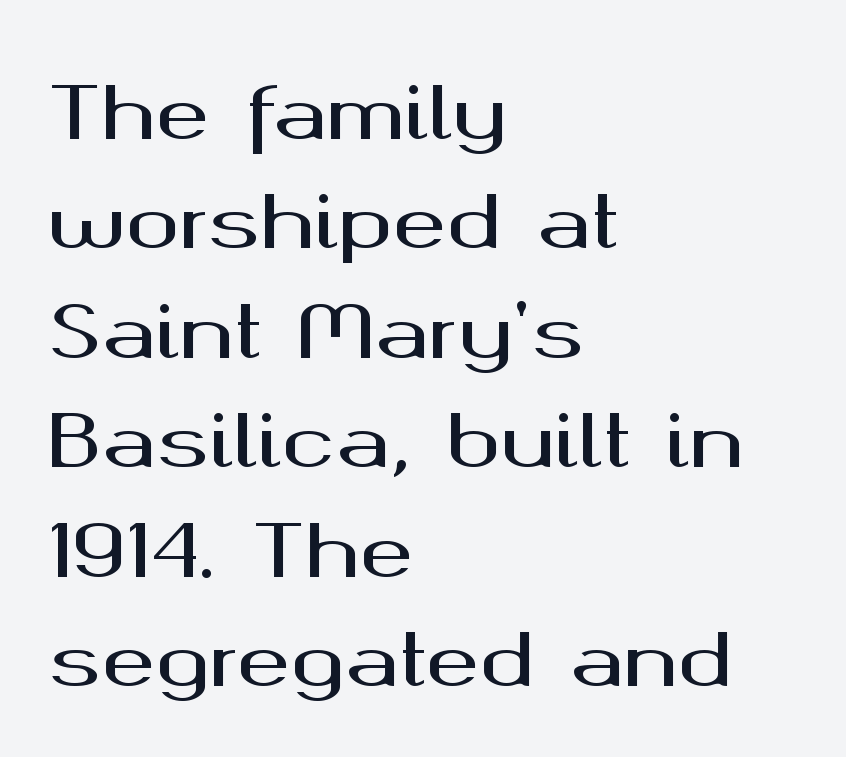
{"serif": "no", "italic": "no", "width": "wide", "stroke_contrast": "medium", "x_height": "medium", "monospaced": "no", "underline": "no", "align": "left", "line_spacing": "normal", "line_spacing_ratio": 1.52, "letter_spacing": "normal", "letter_spacing_em": 0.0, "glyph_px": 72}
